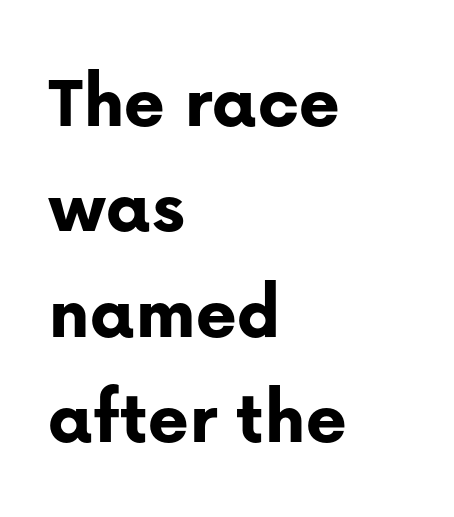
In terms of posture, this sample is upright. Unmarked baselines from the first word to the last. A typesetter would call this zero additional tracking. Plenty of ink on the page — the face is bold.
